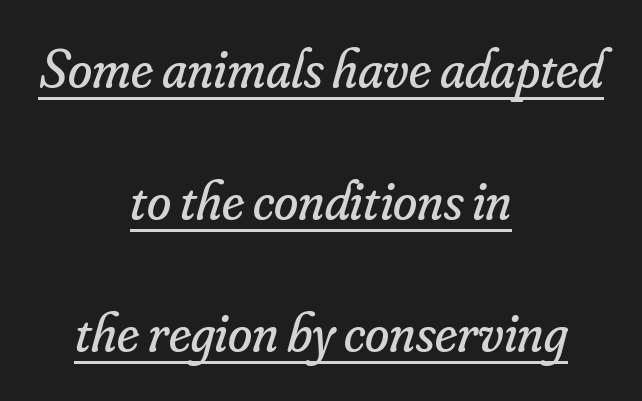
You could not count columns in this text — the font is proportionally spaced. In terms of letterform style, serifs are clearly present. The line-height multiplier appears high, well above default. These characters rest on top of a visible drawn line. Style check: oblique.
